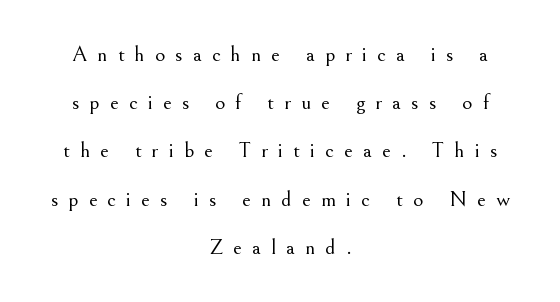
The image shows 22 px text type, upright; set centered, loose line spacing (2.19x), unusually wide letter spacing (+0.46 em), not underlined.
